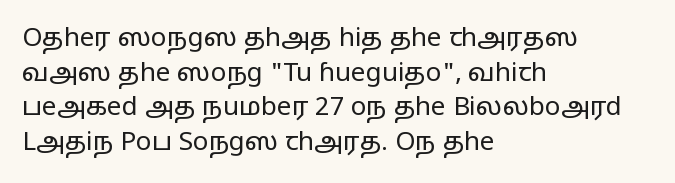
No chunkiness to these letters — they're not bold. A classic flush-left, rag-right setting is used for this passage. One glance says typical: line gaps are just what's usual. The letters sit at their default tracking, neither squeezed nor spread.
